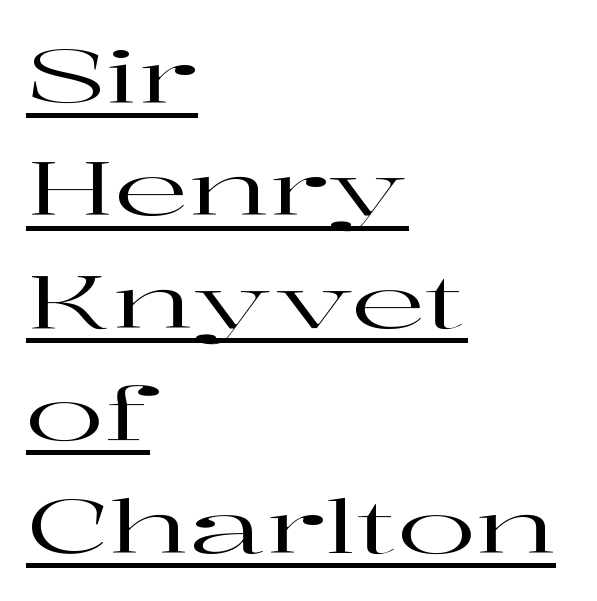
The lettering holds an erect, upright posture throughout. This is serif lettering, the kind often seen in printed books. The line-height multiplier appears to be the usual default. Do the characters align in a grid? No, the font is proportional.
